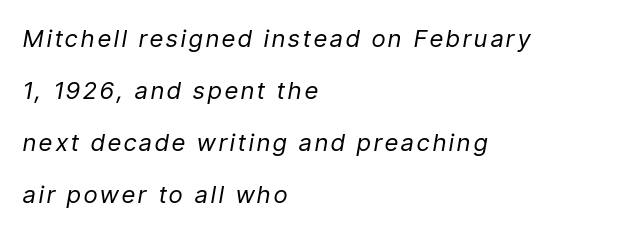
The image shows 24 px text type, italic (leaning right); set left-aligned, loose line spacing (2.17x), not underlined.
